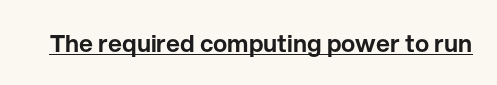
{"italic": "no", "underline": "yes", "letter_spacing": "normal", "letter_spacing_em": 0.0, "glyph_px": 24}
